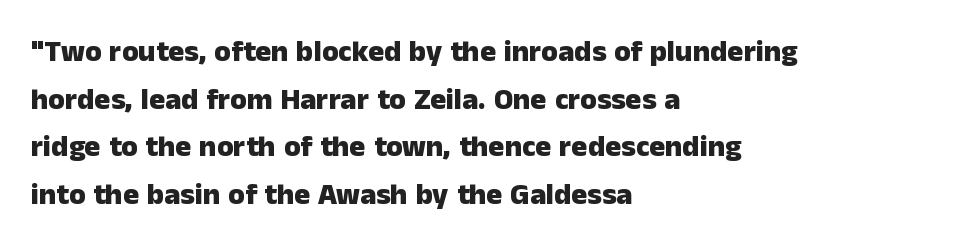
Standard letterfit; no display-style spreading of the glyphs. Every character sits straight up, as roman type does. Students, this is bold: see how much ink each stroke carries. The compositor pushed each line to the left boundary. These lines are rendered in a variable-pitch font. Decoration check: the copy has no underline.
